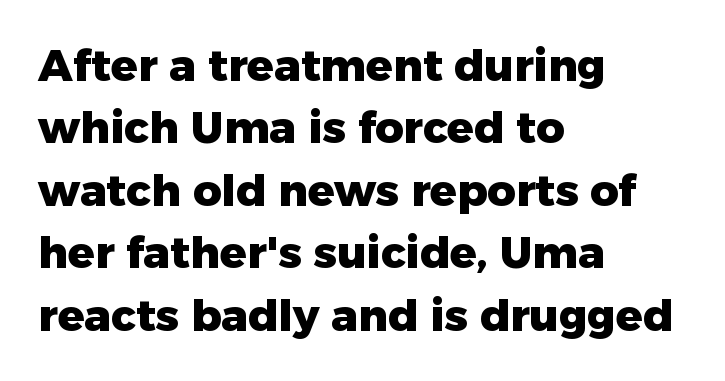
Any mark beneath the type? The region is blank. The passage shown is typed in a proportional face where columns would drift. This sample uses plain, unmodified letter spacing. Evenly set lines give the paragraph a standard silhouette.
